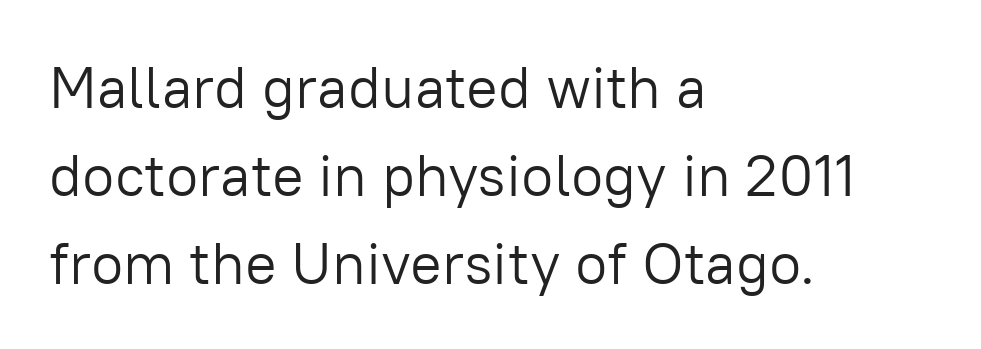
Q: Is the text bold? A: No.
Q: Is the text italic (slanted)? A: No, it is upright.
Q: Is the typeface a serif or a sans-serif typeface? A: Sans-serif.
Q: Is the text underlined? A: No.
Q: How is the paragraph aligned? A: Left-aligned.
Q: Is the spacing between letters normal or unusually wide? A: Normal.
Q: Is the spacing between lines tight, normal or loose? A: Normal.
Q: Width (condensed, normal, or wide)? A: Normal.
Q: Stroke contrast? A: Low.
Q: x-height? A: Medium.
Q: Monospaced? A: No.
